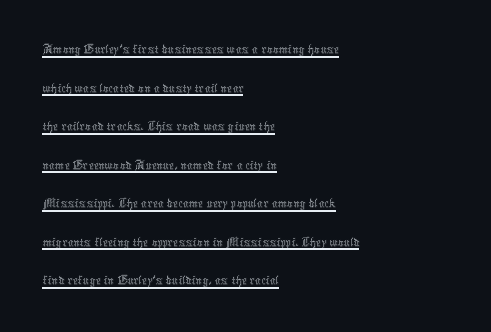
{"italic": "no", "bold": "no", "weight": "thin", "width": "condensed", "x_height": "medium", "monospaced": "no", "underline": "yes", "align": "left", "line_spacing": "normal", "line_spacing_ratio": 1.33, "letter_spacing": "normal", "letter_spacing_em": 0.0, "glyph_px": 29}
